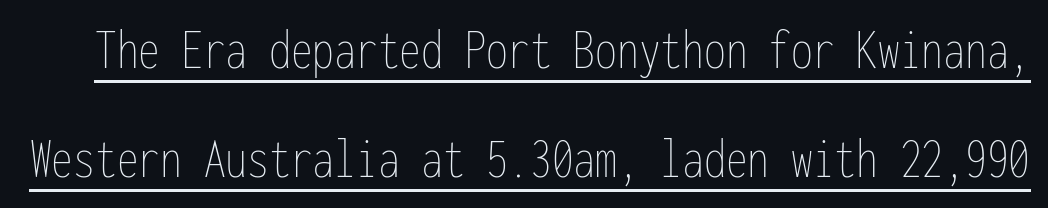
{"italic": "no", "bold": "no", "weight": "thin", "width": "condensed", "stroke_contrast": "low", "x_height": "medium", "monospaced": "yes", "underline": "yes", "line_spacing_ratio": 1.88, "letter_spacing": "normal", "letter_spacing_em": 0.0, "glyph_px": 58}
